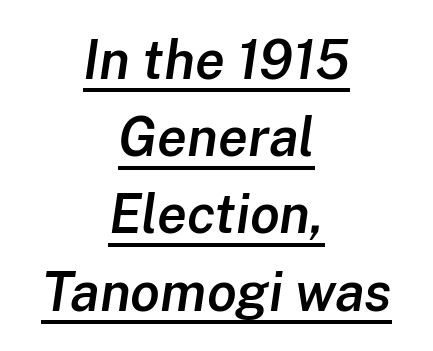
Q: Is the text bold? A: Semi-bold.
Q: Is the text italic (slanted)? A: Yes, it leans right by about 8 degrees.
Q: Is the text underlined? A: Yes.
Q: How is the paragraph aligned? A: Centered.
Q: Is the spacing between letters normal or unusually wide? A: Normal.
Q: Is the spacing between lines tight, normal or loose? A: Normal.
Q: Width (condensed, normal, or wide)? A: Normal.
Q: Stroke contrast? A: Low.
Q: x-height? A: Medium.
Q: Monospaced? A: No.
